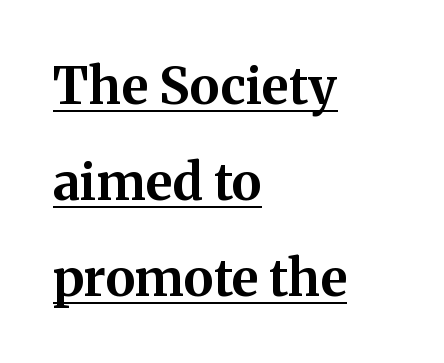
The image shows 51 px bold serif type, upright; set left-aligned, line spacing 1.88x, normal letter spacing, underlined; medium stroke contrast and a medium x-height.
